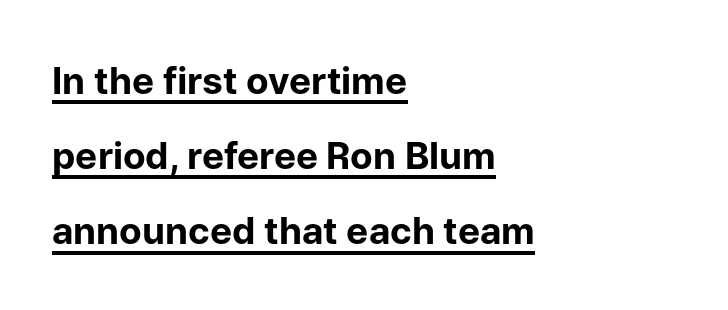
Is this a fixed-width face? No — the glyphs have proportional, varying widths. Like a heading marked for emphasis, these lines bear an underscore. The lines in this sample share a left origin and differ only in where they stop. Look at the stroke-to-counter ratio: heavy, a bold. The line-height multiplier appears high, well above default.
